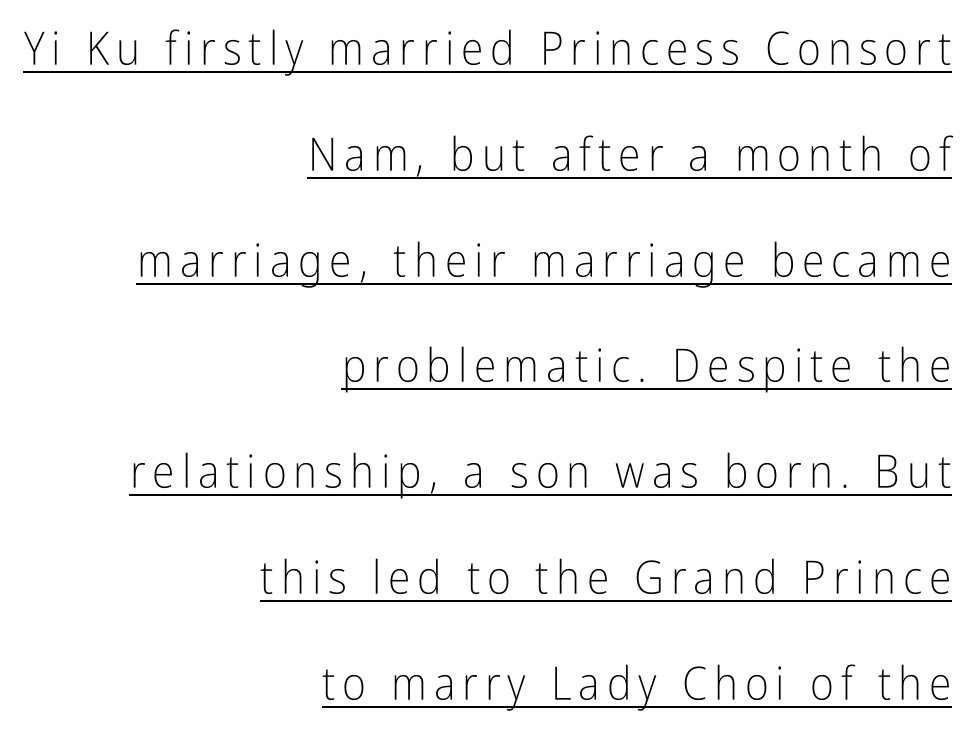
{"serif": "no", "italic": "no", "bold": "no", "weight": "light", "width": "condensed", "stroke_contrast": "low", "x_height": "medium", "monospaced": "no", "underline": "yes", "align": "right", "line_spacing": "loose", "line_spacing_ratio": 2.3, "glyph_px": 46}
